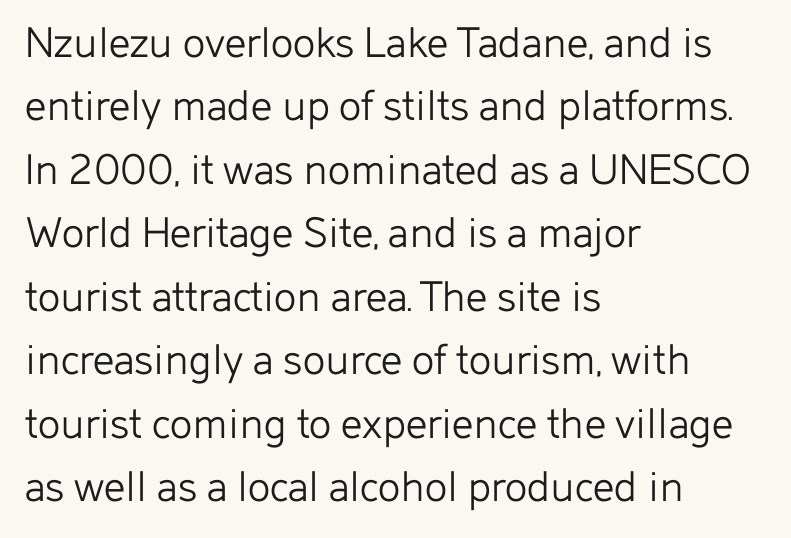
Is there much room between lines? A standard amount, neither cramped nor airy. Do the letters lean? They stand straight. This rendering leaves character spacing at its baseline value. Descenders hang freely into open space. The characters display no serif detailing; their extremities are plain.
